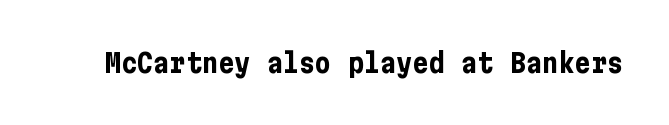
{"italic": "no", "bold": "yes", "underline": "no", "letter_spacing": "normal", "letter_spacing_em": 0.0, "glyph_px": 27}
